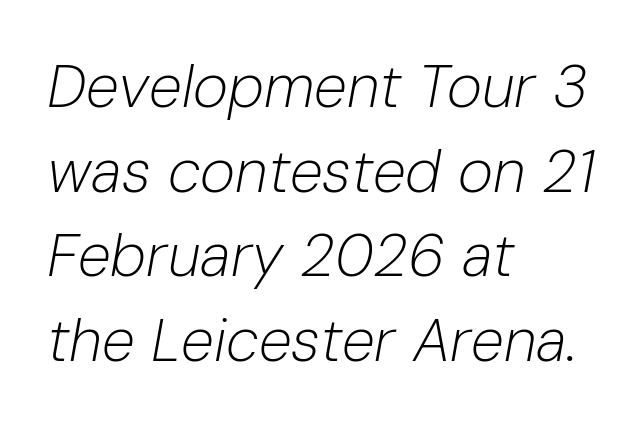
Q: Is the text bold? A: No.
Q: Is the text italic (slanted)? A: Yes, it leans right by about 10 degrees.
Q: Is the text underlined? A: No.
Q: How is the paragraph aligned? A: Left-aligned.
Q: Is the spacing between letters normal or unusually wide? A: Normal.
Q: Is the spacing between lines tight, normal or loose? A: Normal.
Q: Width (condensed, normal, or wide)? A: Normal.
Q: Stroke contrast? A: Low.
Q: x-height? A: Medium.
Q: Monospaced? A: No.
